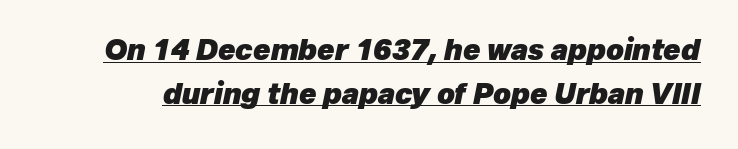
The passage shown is emphatically bold. Quick note: italic. Emphasis is given by a line drawn under the lettering. Horizontal bands of white between lines are of average thickness.
